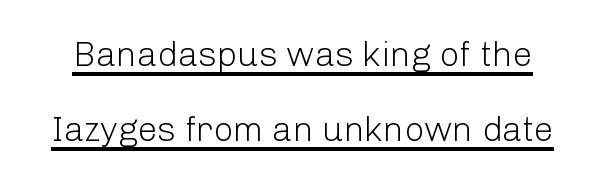
{"serif": "no", "italic": "no", "bold": "no", "weight": "light", "width": "normal", "stroke_contrast": "low", "x_height": "medium", "monospaced": "no", "underline": "yes", "line_spacing": "loose", "line_spacing_ratio": 2.15, "letter_spacing": "normal", "letter_spacing_em": 0.0, "glyph_px": 35}
